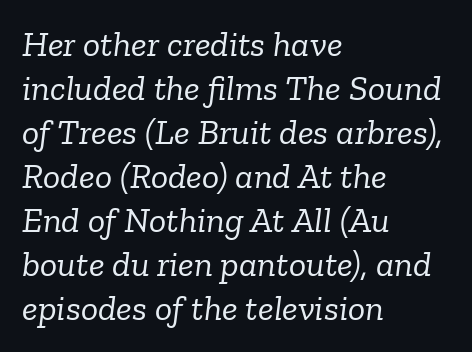
The image shows 36 px light serif type, italic (leaning right); set left-aligned, line spacing 1.22x, normal letter spacing, not underlined; low stroke contrast and a medium x-height.
